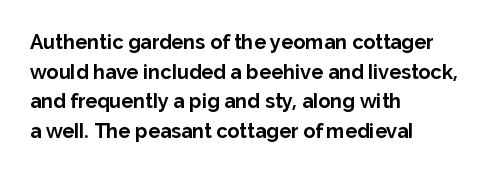
{"italic": "no", "bold": "yes", "underline": "no", "align": "left", "line_spacing": "normal", "line_spacing_ratio": 1.48, "letter_spacing": "normal", "letter_spacing_em": 0.0, "glyph_px": 20}
